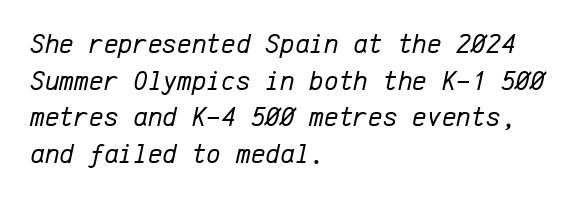
Is there much room between lines? A standard amount, neither cramped nor airy. The passage shown is typed in a monospace face where columns stay perfectly aligned. Honestly, there is no underline to notice here at all. Looking at the ascenders, they clearly lean.
